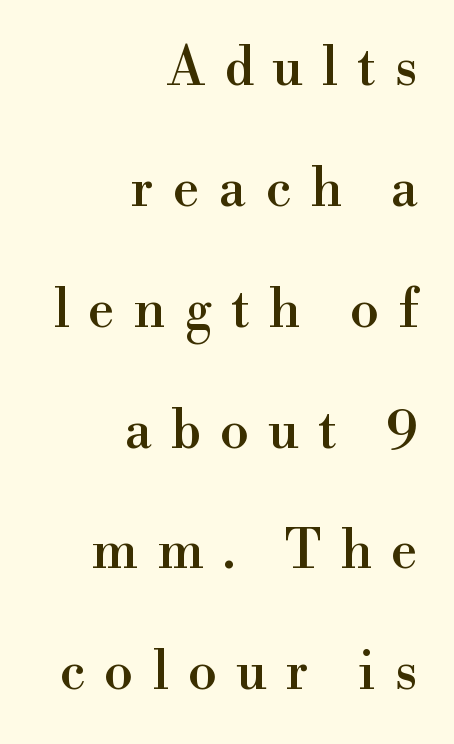
Q: Is the text italic (slanted)? A: No, it is upright.
Q: Is the typeface a serif or a sans-serif typeface? A: Serif.
Q: Is the text underlined? A: No.
Q: How is the paragraph aligned? A: Right-aligned.
Q: Is the spacing between letters normal or unusually wide? A: Unusually wide.
Q: Is the spacing between lines tight, normal or loose? A: Loose.
Q: Width (condensed, normal, or wide)? A: Normal.
Q: x-height? A: Small.
Q: Monospaced? A: No.
